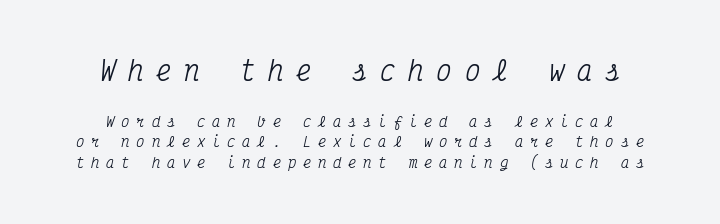
Q: Is the text italic (slanted)? A: Yes, it leans right by about 12 degrees.
Q: Is the text underlined? A: No.
Q: How is the paragraph aligned? A: Centered.
Q: Is the spacing between letters normal or unusually wide? A: Unusually wide.
Q: Is the spacing between lines tight, normal or loose? A: Normal.
Q: Which block of text is set in a larger size, the first (top) or the second (bottom)? A: The first (top) one.
